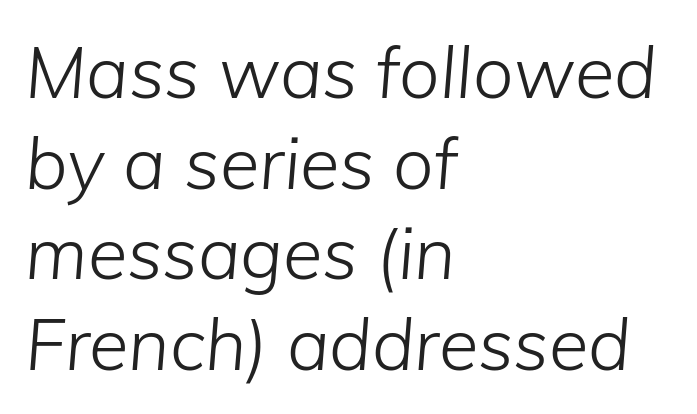
Each line starts at the same left margin while the right side varies. Observe the lean: these are italic letterforms. Note the varied advance widths — an 'i' is clearly narrower than an 'm'. Heft: none added — not bold. Default kerning and tracking; the words read as compact shapes. What's the leading like? Ordinary, nothing unusual.
